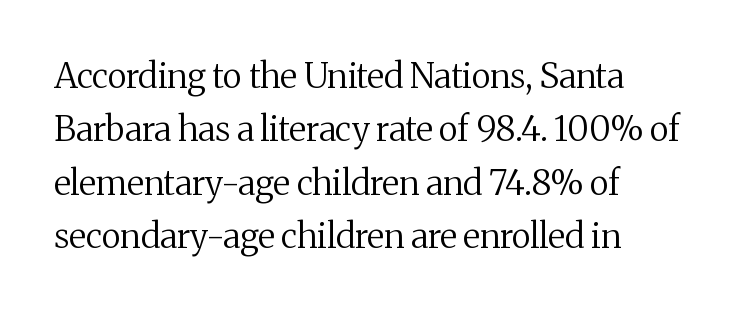
{"serif": "yes", "italic": "no", "bold": "no", "weight": "regular", "width": "normal", "stroke_contrast": "medium", "x_height": "medium", "monospaced": "no", "underline": "no", "align": "left", "line_spacing": "normal", "line_spacing_ratio": 1.57, "letter_spacing": "normal", "letter_spacing_em": 0.0, "glyph_px": 34}
